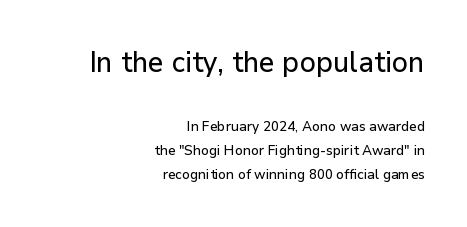
The image shows 29 px sans-serif type, upright; set right-aligned, line spacing 1.74x, normal letter spacing, not underlined; the first (top) block is 2.07x larger; low stroke contrast and a medium x-height.
